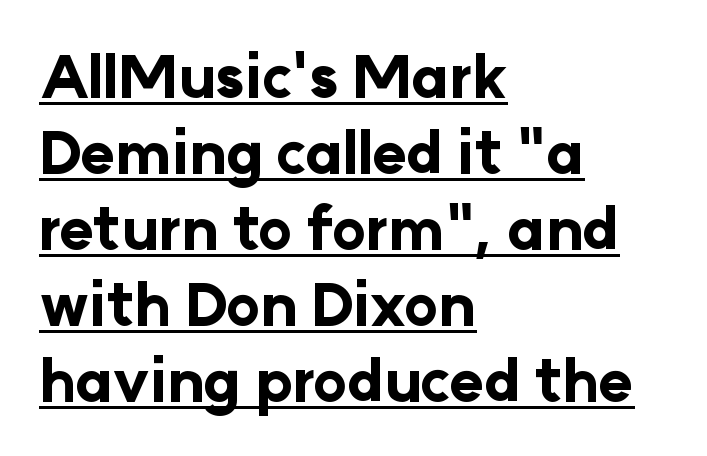
The image shows 58 px bold sans-serif type, upright; set left-aligned, normal line spacing (1.31x), normal letter spacing, underlined; low stroke contrast and a medium x-height.
